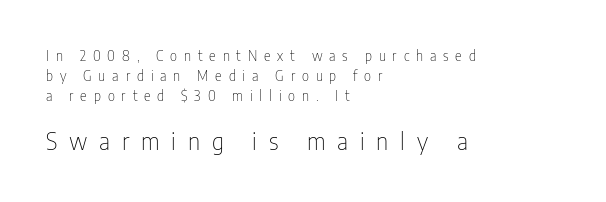
{"italic": "no", "bold": "no", "underline": "no", "align": "left", "line_spacing": "normal", "line_spacing_ratio": 1.42, "letter_spacing": "wide", "letter_spacing_em": 0.49, "larger_block": "second", "size_ratio": 1.71, "glyph_px": 24}
